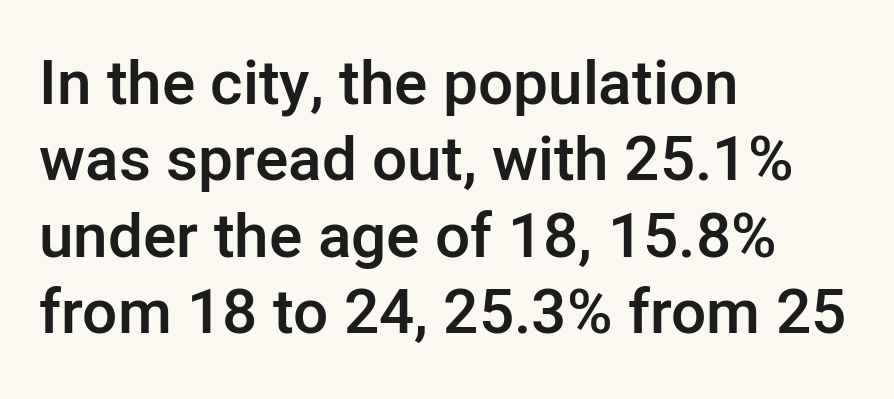
Each letter's strokes conclude bluntly, with no projecting serifs. The baseline area is clear. The paragraph shown leans on its left margin. Nobody touched the tracking dial on this one.
